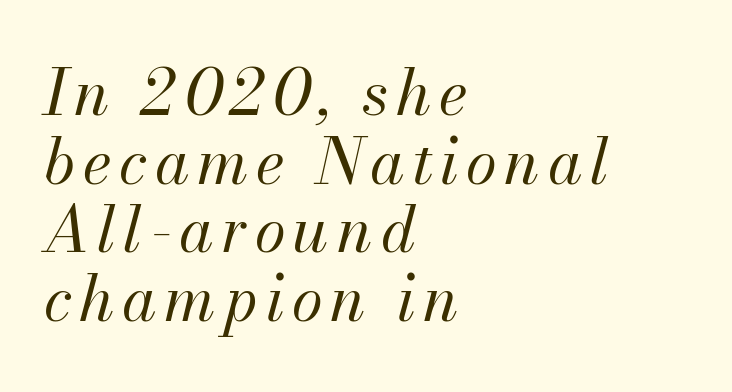
Tall strokes in this sample are angled rather than plumb. Rule under the text: the space is simply empty. The cut favours lightness, reaching ordinary text weight at its darkest. A typesetter would call this proportional, since set widths differ per character.
